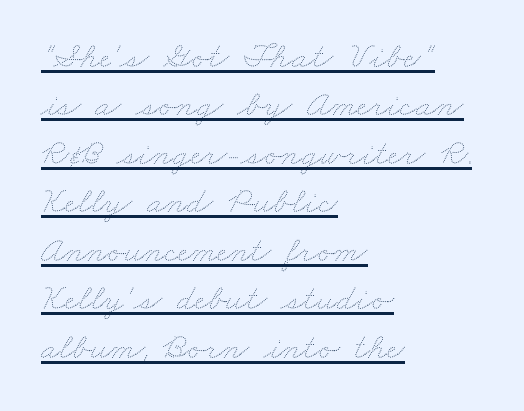
Notice how descenders clear the ascenders below comfortably — that's standard leading. The rendering keeps characters at their native spacing. Heaviness? Minimal to ordinary, like unemphasized prose. Notice how a bar underscores the lettering throughout.
